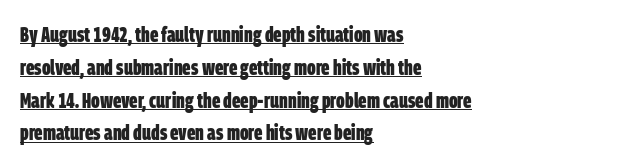
{"bold": "yes", "underline": "yes", "align": "left", "line_spacing": "normal", "line_spacing_ratio": 1.49, "letter_spacing": "normal", "letter_spacing_em": 0.0, "glyph_px": 22}
